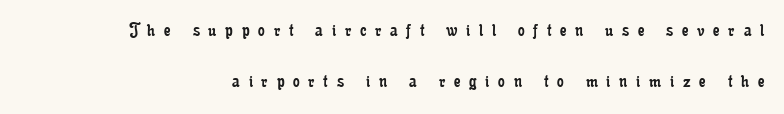
Q: Is the text bold? A: No.
Q: Is the text italic (slanted)? A: No, it is upright.
Q: Is the text underlined? A: No.
Q: Is the spacing between letters normal or unusually wide? A: Unusually wide.
Q: Is the spacing between lines tight, normal or loose? A: Loose.
